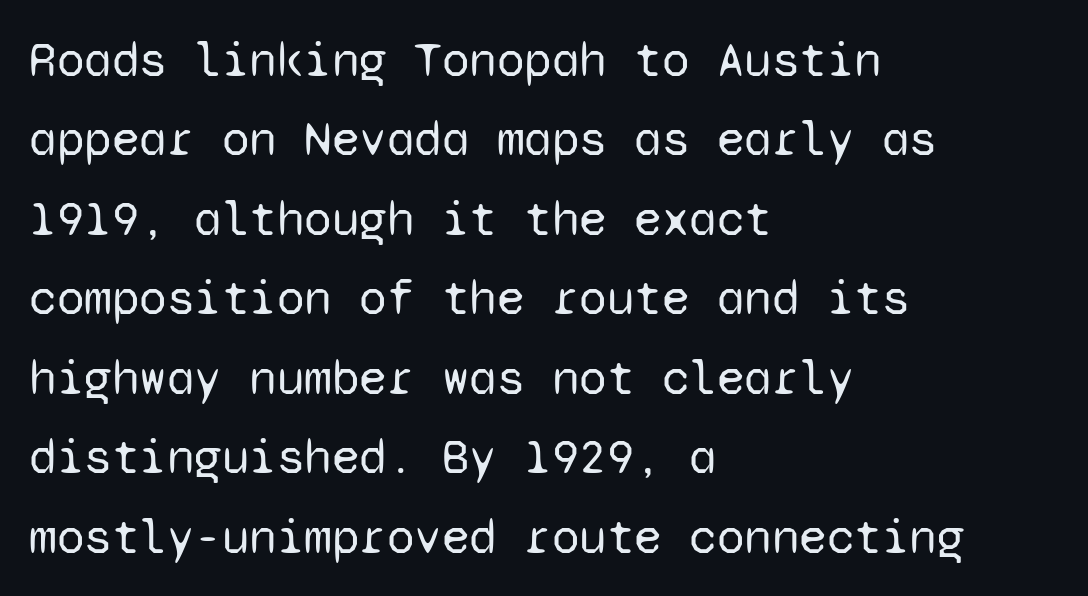
Q: Is the text bold? A: No.
Q: Is the text italic (slanted)? A: No, it is upright.
Q: Is the typeface a serif or a sans-serif typeface? A: Sans-serif.
Q: Is the text underlined? A: No.
Q: How is the paragraph aligned? A: Left-aligned.
Q: Is the spacing between letters normal or unusually wide? A: Normal.
Q: Is the spacing between lines tight, normal or loose? A: Normal.
Q: Width (condensed, normal, or wide)? A: Normal.
Q: Stroke contrast? A: Low.
Q: x-height? A: Medium.
Q: Monospaced? A: Yes.
